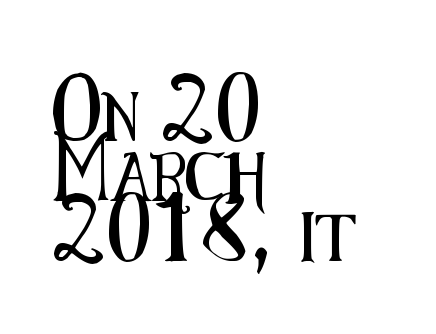
The image shows 48 px condensed type, upright; set left-aligned, normal line spacing (1.25x), normal letter spacing, not underlined; medium stroke contrast and a medium x-height.
